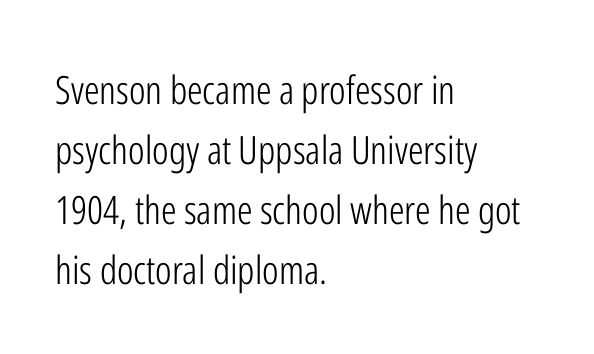
{"serif": "no", "italic": "no", "bold": "no", "weight": "light", "width": "condensed", "stroke_contrast": "low", "x_height": "medium", "monospaced": "no", "underline": "no", "align": "left", "line_spacing": "normal", "line_spacing_ratio": 1.54, "letter_spacing": "normal", "letter_spacing_em": 0.0, "glyph_px": 39}
